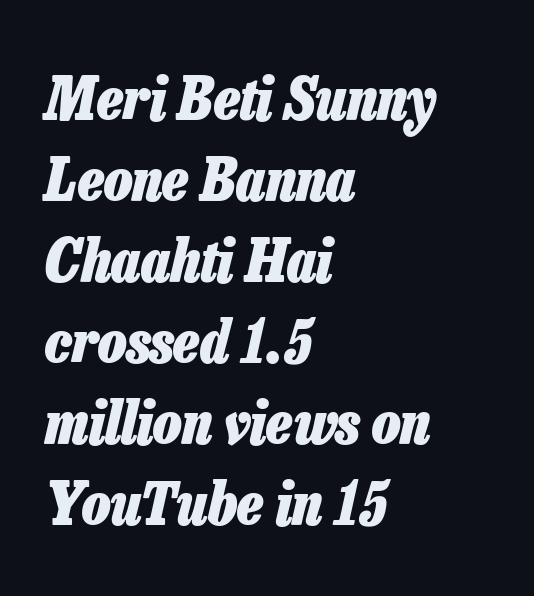
Q: Is the text bold? A: Yes.
Q: Is the text italic (slanted)? A: Yes, it leans right by about 13 degrees.
Q: Is the text underlined? A: No.
Q: How is the paragraph aligned? A: Left-aligned.
Q: Is the spacing between letters normal or unusually wide? A: Normal.
Q: Is the spacing between lines tight, normal or loose? A: Normal.
Q: Width (condensed, normal, or wide)? A: Condensed.
Q: Stroke contrast? A: Low.
Q: x-height? A: Medium.
Q: Monospaced? A: No.
